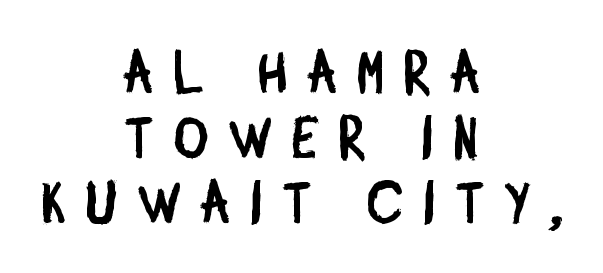
The image shows 59 px condensed sans-serif type; set centered, tight line spacing (1.1x), unusually wide letter spacing (+0.35 em), not underlined; low stroke contrast and a large x-height.
